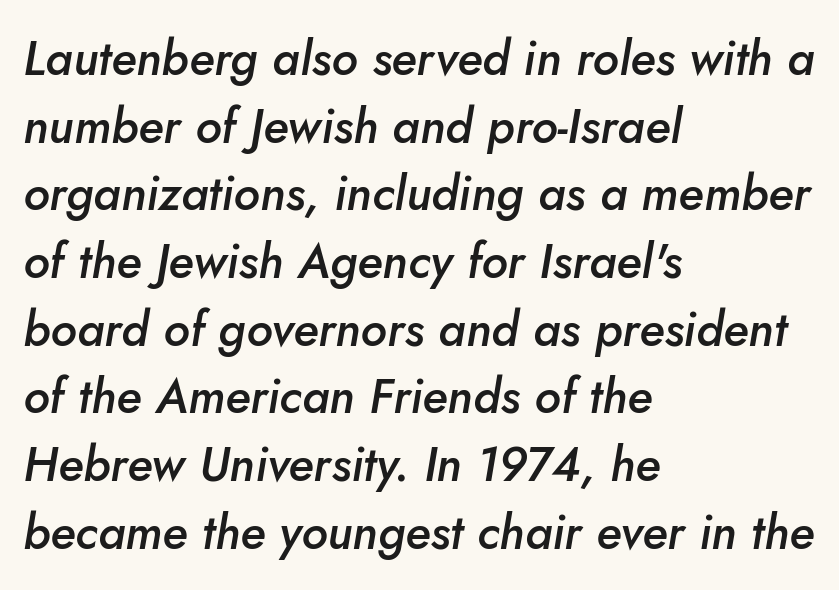
The image shows 48 px semibold type, italic (leaning right); set left-aligned, normal line spacing (1.41x), normal letter spacing, not underlined; low stroke contrast and a small x-height.
